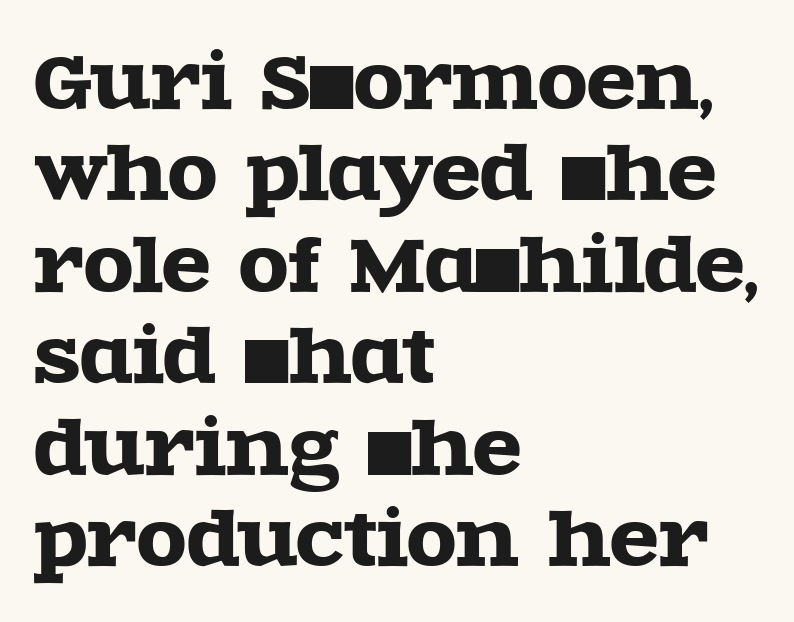
The image shows 72 px wide serif type, upright; set left-aligned, normal line spacing (1.27x), normal letter spacing, not underlined; a large x-height.
